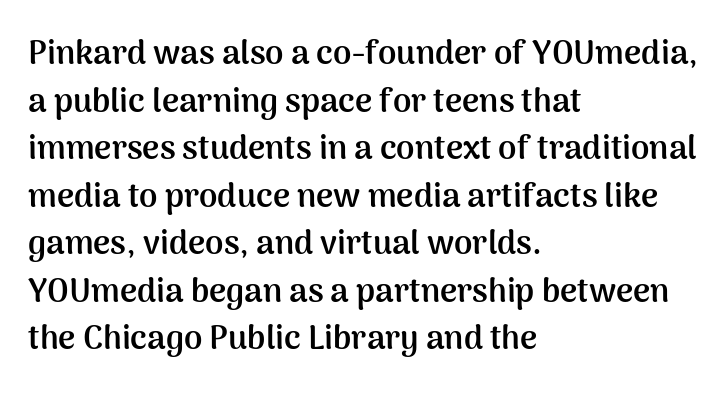
The specimen reads as upright at a glance. The rendering anchors every line to the left-hand side. You can tell from the bare stems that sans-serif type was used. Has an underline been added? It has not.
